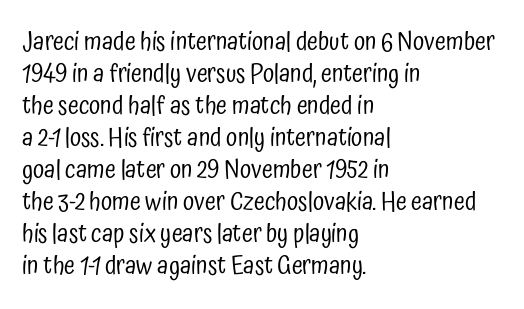
Glance below the letters and you will spot only blank space. The weight tops out at a normal text grade. Teacher's note: observe the even left margin — that is flush-left alignment. Interline gaps are of average width in this sample. In terms of posture, this sample is upright.
